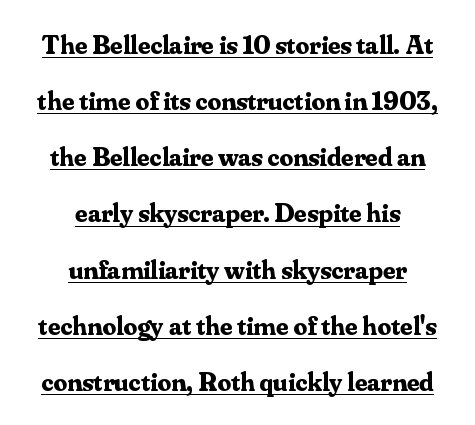
Q: Is the text bold? A: Yes.
Q: Is the text italic (slanted)? A: No, it is upright.
Q: Is the text underlined? A: Yes.
Q: How is the paragraph aligned? A: Centered.
Q: Is the spacing between letters normal or unusually wide? A: Normal.
Q: Is the spacing between lines tight, normal or loose? A: Loose.
